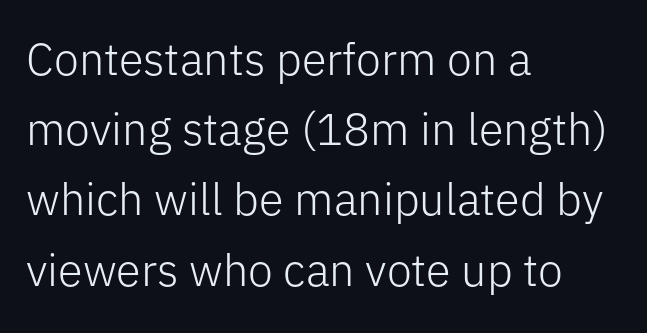
The string is rendered with underlining switched off. Caption: standard tracking, unaltered. Each letter keeps its own natural width here, so spacing adapts to shape. Stems here are at most as thick as an everyday book face. Note: no serifs on the glyphs. Style check: upright.
